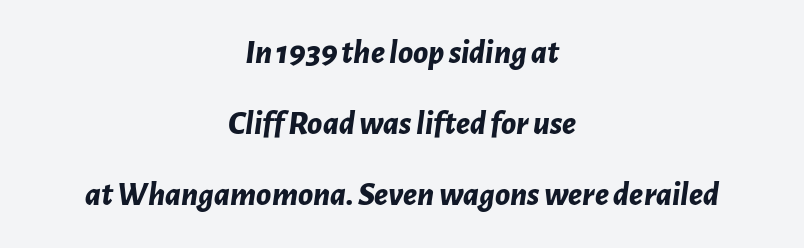
Q: Is the text bold? A: Yes.
Q: Is the text italic (slanted)? A: Yes, it leans right by about 7 degrees.
Q: Is the text underlined? A: No.
Q: How is the paragraph aligned? A: Centered.
Q: Is the spacing between letters normal or unusually wide? A: Normal.
Q: Is the spacing between lines tight, normal or loose? A: Loose.
Q: Width (condensed, normal, or wide)? A: Normal.
Q: Stroke contrast? A: Low.
Q: x-height? A: Medium.
Q: Monospaced? A: No.
